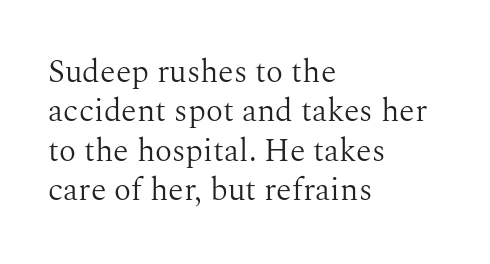
The image shows 32 px light serif type, upright; set left-aligned, line spacing 1.23x, normal letter spacing, not underlined; medium stroke contrast and a medium x-height.
